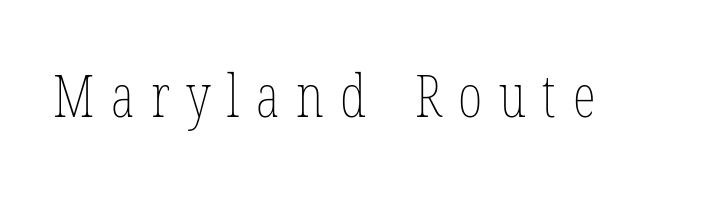
{"bold": "no", "weight": "thin", "width": "condensed", "stroke_contrast": "low", "x_height": "medium", "monospaced": "no", "underline": "no", "letter_spacing": "wide", "letter_spacing_em": 0.28, "glyph_px": 59}
